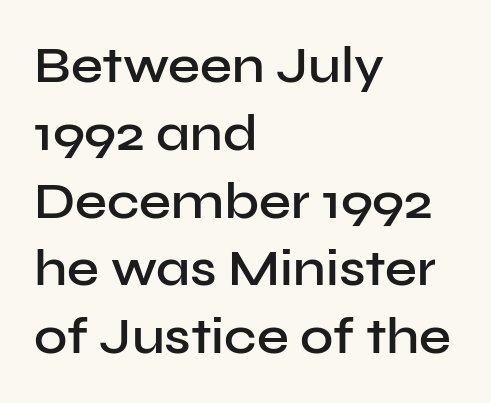
Evenly set lines give the paragraph a standard silhouette. Short and long lines alike share a common starting point at left. Italic: no, the glyphs are upright roman. Descender tails drop into unmarked territory. Observe the ordinary spacing: letters are neighbours, not strangers.
